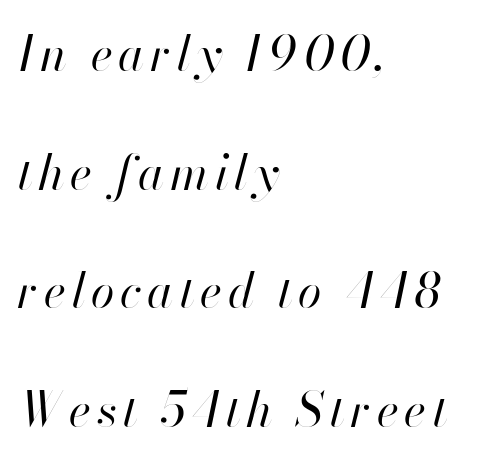
Descender tails drop into unmarked territory. These lines stand farther apart than default settings would place them. The passage shown is not bold in any degree. Line beginnings align vertically; line endings do not. You could not count columns in this text — the font is proportionally spaced.
